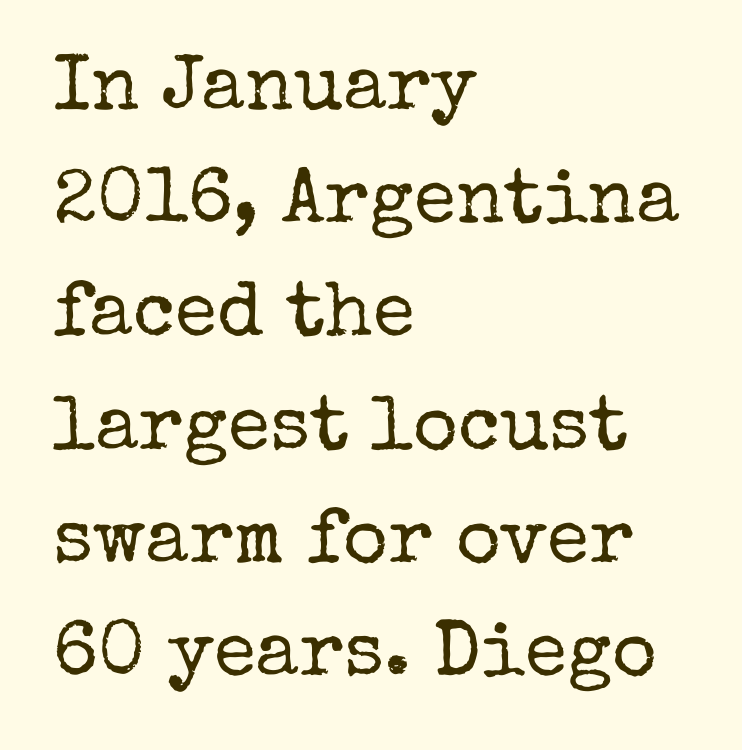
{"serif": "yes", "italic": "no", "bold": "no", "weight": "regular", "width": "normal", "stroke_contrast": "low", "x_height": "medium", "monospaced": "no", "underline": "no", "align": "left", "line_spacing": "normal", "line_spacing_ratio": 1.47, "letter_spacing": "normal", "letter_spacing_em": 0.0, "glyph_px": 77}
